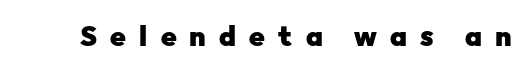
{"serif": "no", "italic": "no", "bold": "yes", "weight": "heavy", "width": "normal", "stroke_contrast": "low", "x_height": "medium", "monospaced": "no", "underline": "no", "letter_spacing": "wide", "letter_spacing_em": 0.47, "glyph_px": 28}
